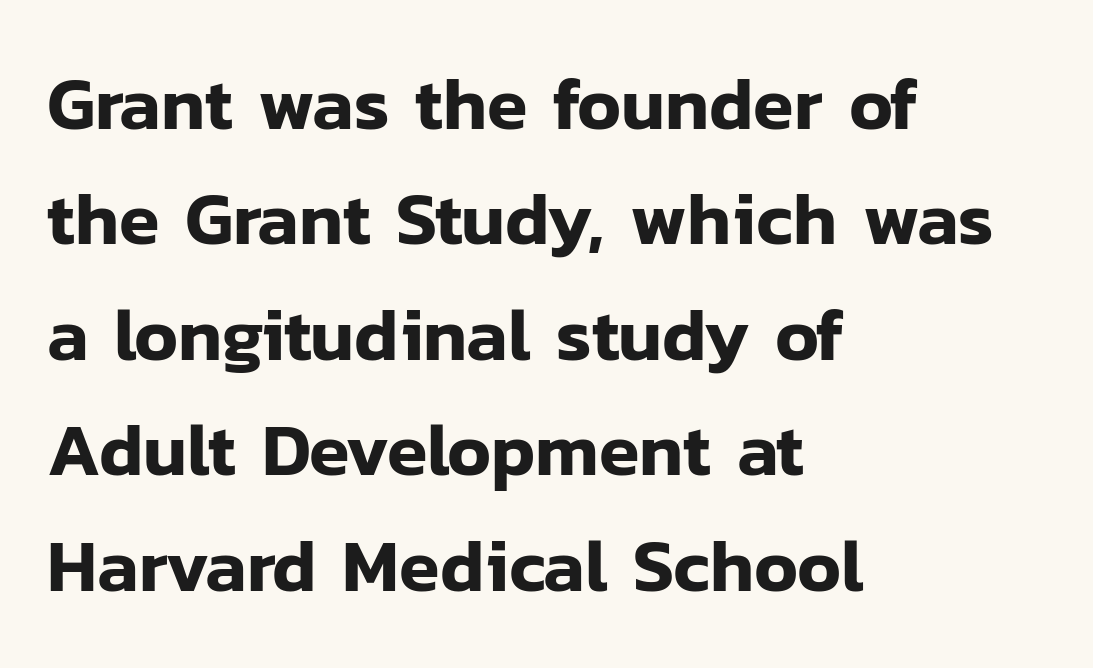
Q: Is the text italic (slanted)? A: No, it is upright.
Q: Is the typeface a serif or a sans-serif typeface? A: Sans-serif.
Q: Is the text underlined? A: No.
Q: How is the paragraph aligned? A: Left-aligned.
Q: Is the spacing between letters normal or unusually wide? A: Normal.
Q: Is the spacing between lines tight, normal or loose? A: Normal.
Q: Width (condensed, normal, or wide)? A: Normal.
Q: Stroke contrast? A: Low.
Q: x-height? A: Medium.
Q: Monospaced? A: No.
